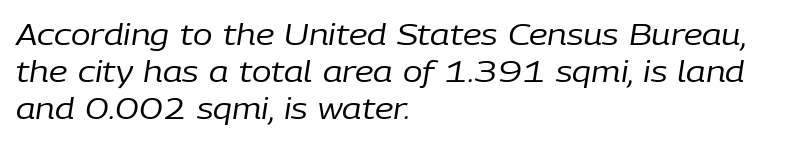
You could call the tracking neutral — neither tight nor loose. The compositor pushed each line to the left boundary. It's the slanting kind of type. Unmarked baselines from the first word to the last.
